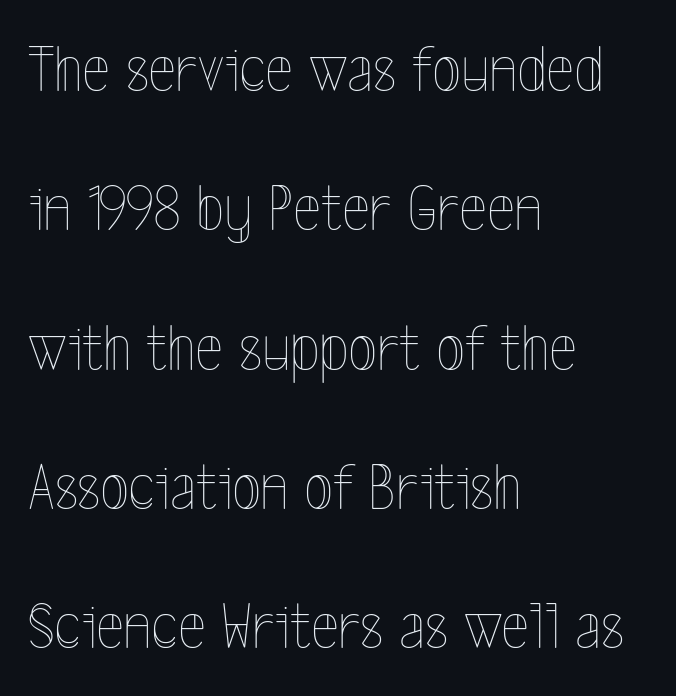
{"italic": "no", "bold": "no", "weight": "thin", "width": "condensed", "x_height": "medium", "monospaced": "no", "underline": "no", "align": "left", "line_spacing": "loose", "line_spacing_ratio": 2.08, "letter_spacing": "normal", "letter_spacing_em": 0.0, "glyph_px": 67}
